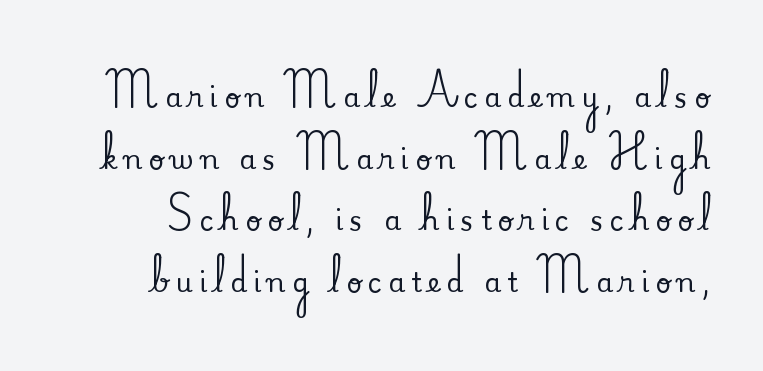
The image shows 27 px text type, upright; set loose line spacing (2.28x), unusually wide letter spacing (+0.23 em), not underlined.
